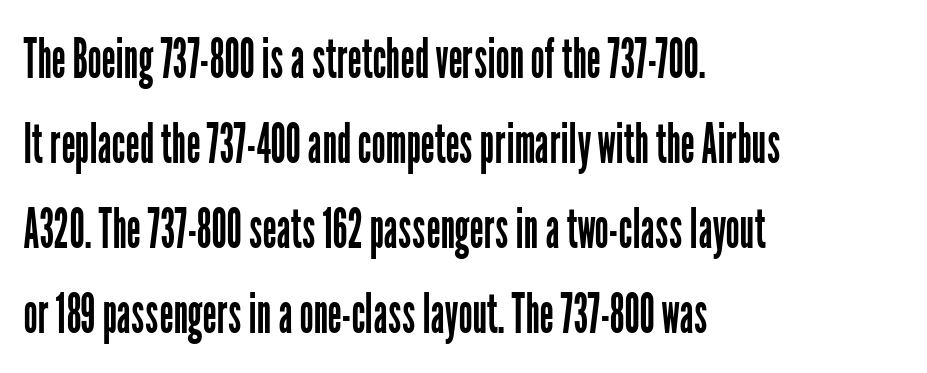
Q: Is the text bold? A: No.
Q: Is the text italic (slanted)? A: No, it is upright.
Q: Is the typeface a serif or a sans-serif typeface? A: Sans-serif.
Q: Is the text underlined? A: No.
Q: How is the paragraph aligned? A: Left-aligned.
Q: Is the spacing between letters normal or unusually wide? A: Normal.
Q: Is the spacing between lines tight, normal or loose? A: Normal.
Q: Width (condensed, normal, or wide)? A: Condensed.
Q: Stroke contrast? A: Low.
Q: x-height? A: Medium.
Q: Monospaced? A: No.
